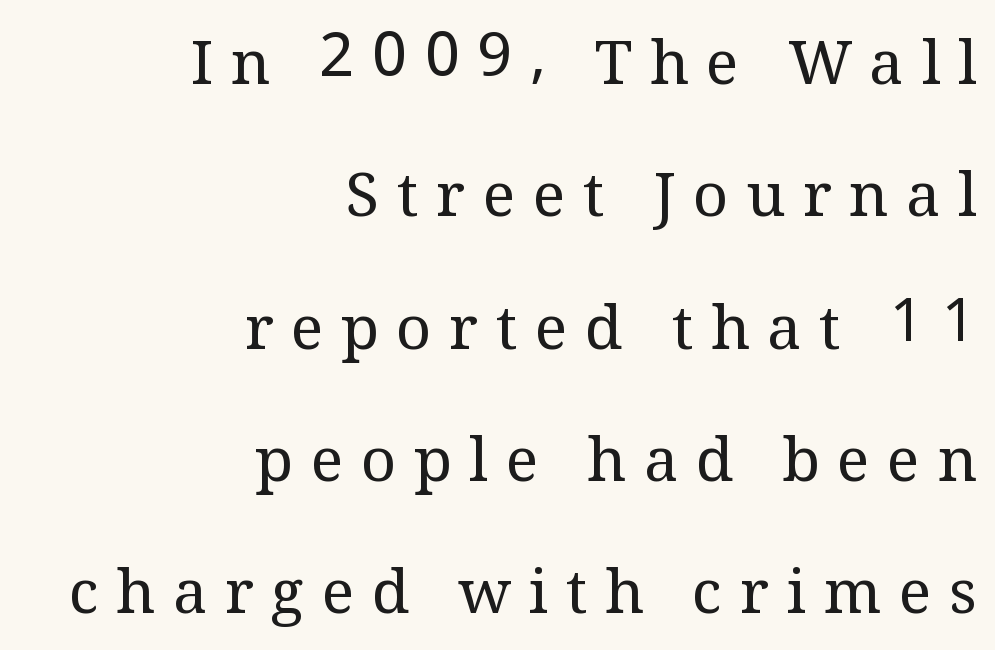
{"serif": "yes", "italic": "no", "bold": "no", "weight": "regular", "width": "normal", "stroke_contrast": "medium", "x_height": "medium", "monospaced": "no", "underline": "no", "align": "right", "line_spacing": "loose", "line_spacing_ratio": 2.17, "letter_spacing": "wide", "letter_spacing_em": 0.29, "glyph_px": 61}
